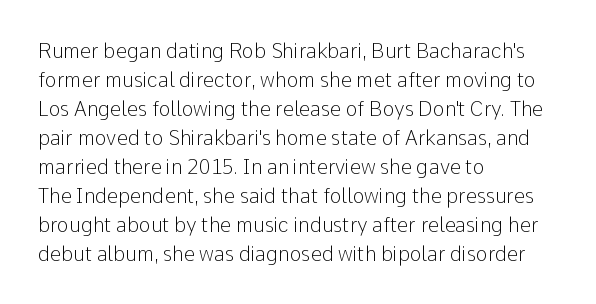
Q: Is the text bold? A: No.
Q: Is the text italic (slanted)? A: No, it is upright.
Q: Is the text underlined? A: No.
Q: How is the paragraph aligned? A: Left-aligned.
Q: Is the spacing between letters normal or unusually wide? A: Normal.
Q: Is the spacing between lines tight, normal or loose? A: Normal.
